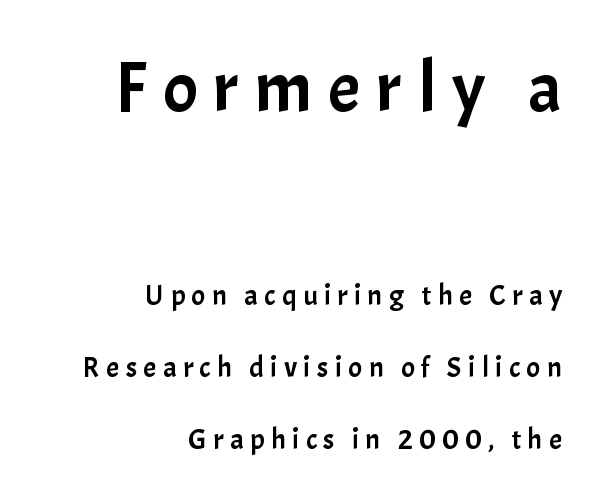
Q: Is the text italic (slanted)? A: No, it is upright.
Q: Is the typeface a serif or a sans-serif typeface? A: Sans-serif.
Q: Is the text underlined? A: No.
Q: How is the paragraph aligned? A: Right-aligned.
Q: Is the spacing between letters normal or unusually wide? A: Unusually wide.
Q: Is the spacing between lines tight, normal or loose? A: Loose.
Q: Which block of text is set in a larger size, the first (top) or the second (bottom)? A: The first (top) one.
Q: Width (condensed, normal, or wide)? A: Normal.
Q: Stroke contrast? A: Low.
Q: x-height? A: Medium.
Q: Monospaced? A: No.
